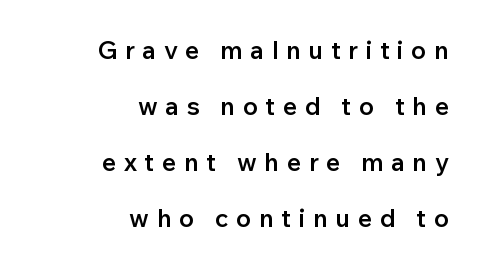
The image shows 25 px text type, upright; set right-aligned, loose line spacing (2.24x), unusually wide letter spacing (+0.3 em), not underlined.
